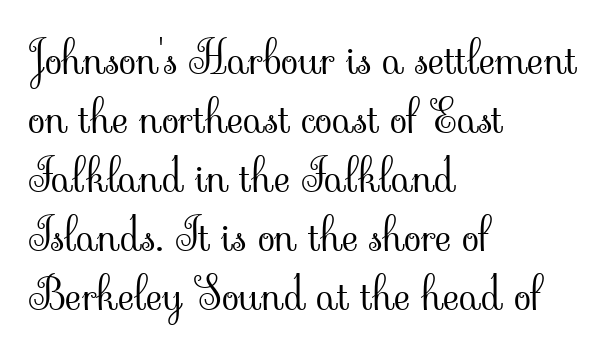
Q: Is the text bold? A: No.
Q: Is the text italic (slanted)? A: No, it is upright.
Q: Is the typeface a serif or a sans-serif typeface? A: Serif.
Q: Is the text underlined? A: No.
Q: How is the paragraph aligned? A: Left-aligned.
Q: Is the spacing between letters normal or unusually wide? A: Normal.
Q: Is the spacing between lines tight, normal or loose? A: Normal.
Q: Width (condensed, normal, or wide)? A: Normal.
Q: Stroke contrast? A: Low.
Q: x-height? A: Small.
Q: Monospaced? A: No.
